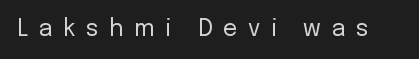
{"italic": "no", "bold": "no", "underline": "no", "letter_spacing": "wide", "letter_spacing_em": 0.46, "glyph_px": 23}
